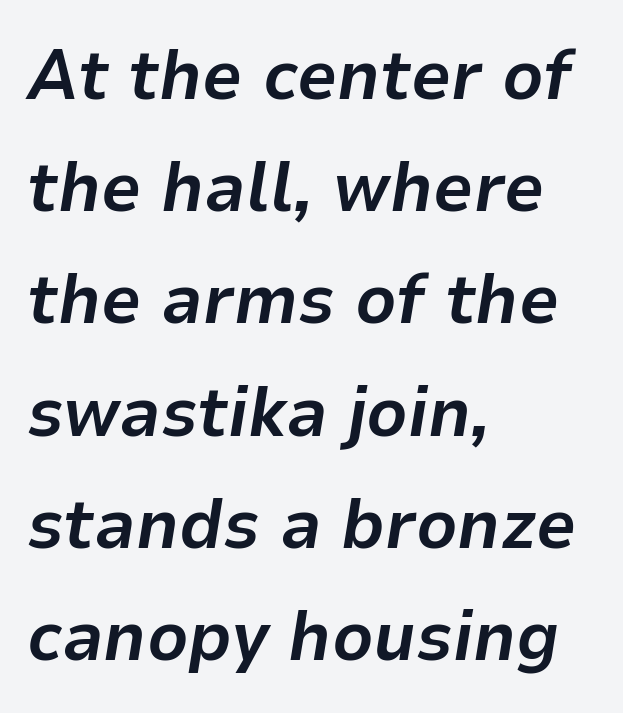
{"italic": "yes", "lean": "right", "slant_degrees": 9, "bold": "yes", "weight": "bold", "width": "normal", "stroke_contrast": "low", "x_height": "medium", "monospaced": "no", "underline": "no", "align": "left", "line_spacing": "normal", "line_spacing_ratio": 1.58, "letter_spacing": "normal", "letter_spacing_em": 0.0, "glyph_px": 71}
